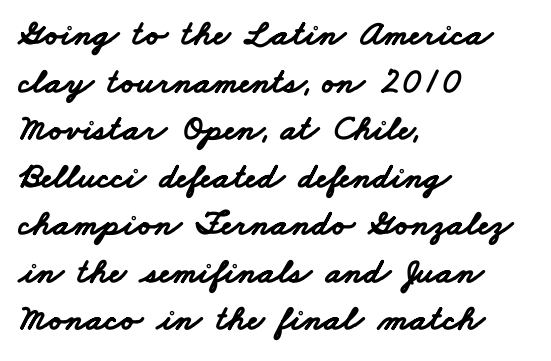
The image shows 36 px bold, wide sans-serif type; set left-aligned, normal line spacing (1.32x), normal letter spacing, not underlined; low stroke contrast and a small x-height.
